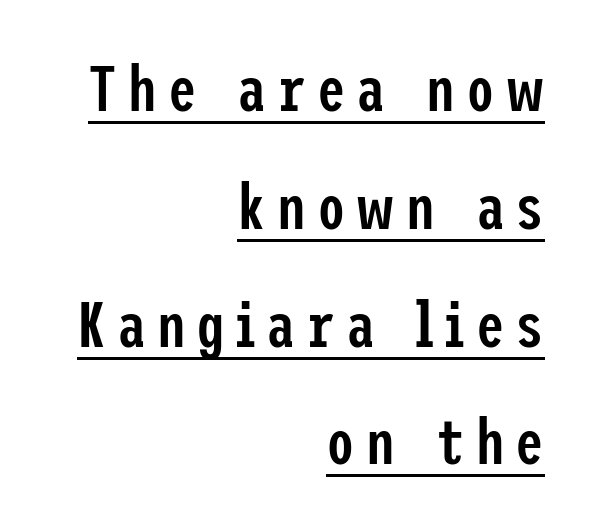
{"serif": "no", "italic": "no", "bold": "semi", "weight": "semibold", "width": "condensed", "stroke_contrast": "low", "x_height": "medium", "underline": "yes", "align": "right", "line_spacing_ratio": 1.84, "glyph_px": 64}
